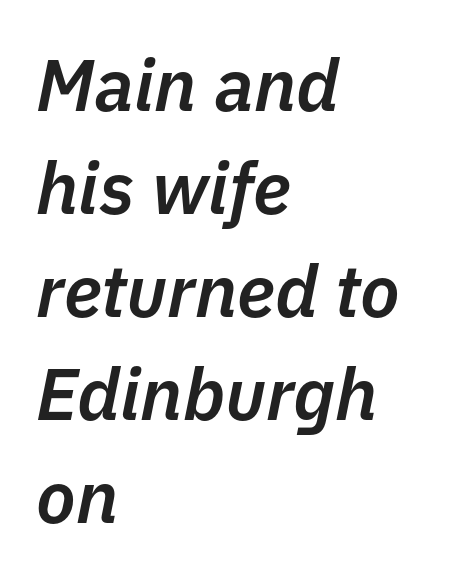
Observe the ordinary spacing: letters are neighbours, not strangers. Tall strokes in this sample are angled rather than plumb. The letters advance in unequal steps, a hallmark of proportional type. Does the weight exceed regular? Yes, but only to semibold.
